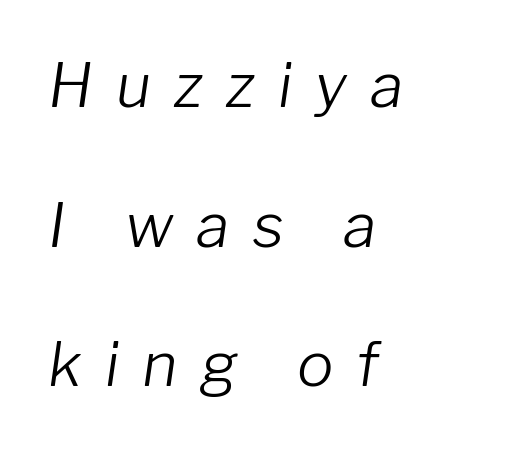
Q: Is the text bold? A: No.
Q: Is the text italic (slanted)? A: Yes, it leans right by about 8 degrees.
Q: Is the text underlined? A: No.
Q: How is the paragraph aligned? A: Left-aligned.
Q: Is the spacing between letters normal or unusually wide? A: Unusually wide.
Q: Is the spacing between lines tight, normal or loose? A: Loose.
Q: Width (condensed, normal, or wide)? A: Normal.
Q: Stroke contrast? A: Low.
Q: x-height? A: Medium.
Q: Monospaced? A: No.
